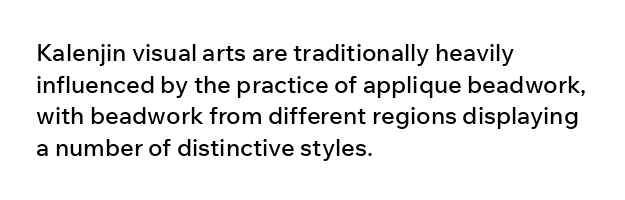
The image shows 24 px text type, upright; set left-aligned, normal line spacing (1.32x), normal letter spacing, not underlined.
